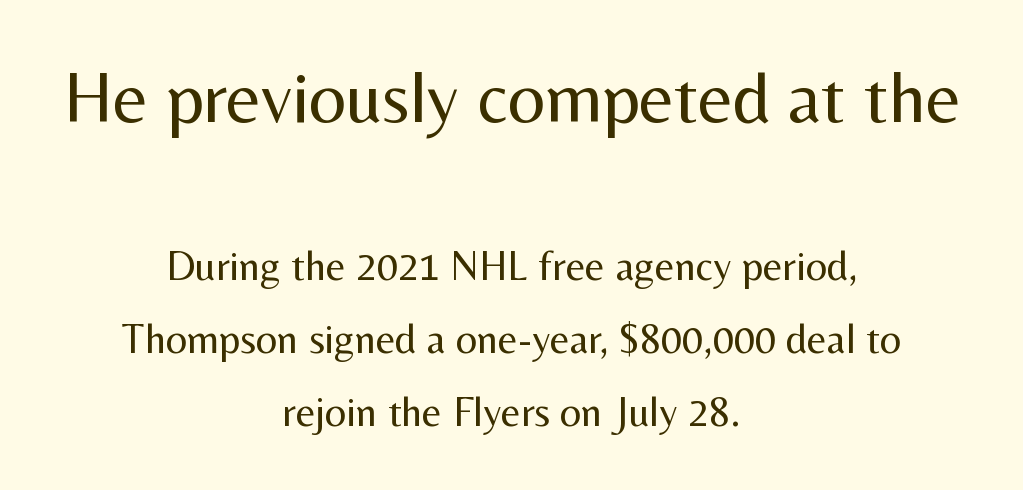
Q: Is the text bold? A: No.
Q: Is the text italic (slanted)? A: No, it is upright.
Q: Is the typeface a serif or a sans-serif typeface? A: Sans-serif.
Q: Is the text underlined? A: No.
Q: How is the paragraph aligned? A: Centered.
Q: Is the spacing between letters normal or unusually wide? A: Normal.
Q: Which block of text is set in a larger size, the first (top) or the second (bottom)? A: The first (top) one.
Q: Width (condensed, normal, or wide)? A: Normal.
Q: Stroke contrast? A: Medium.
Q: x-height? A: Medium.
Q: Monospaced? A: No.
